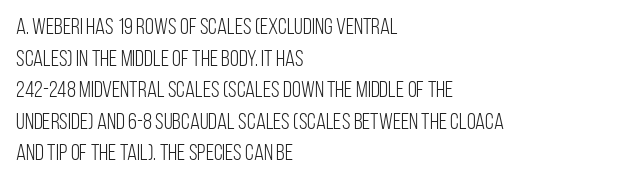
Q: Is the text bold? A: No.
Q: Is the text italic (slanted)? A: No, it is upright.
Q: Is the text underlined? A: No.
Q: How is the paragraph aligned? A: Left-aligned.
Q: Is the spacing between letters normal or unusually wide? A: Normal.
Q: Is the spacing between lines tight, normal or loose? A: Normal.
